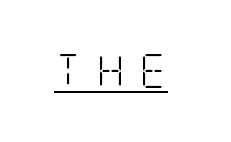
Q: Is the text bold? A: No.
Q: Is the text italic (slanted)? A: No, it is upright.
Q: Is the typeface a serif or a sans-serif typeface? A: Serif.
Q: Is the text underlined? A: Yes.
Q: Is the spacing between letters normal or unusually wide? A: Unusually wide.
Q: Width (condensed, normal, or wide)? A: Condensed.
Q: Stroke contrast? A: Low.
Q: x-height? A: Large.
